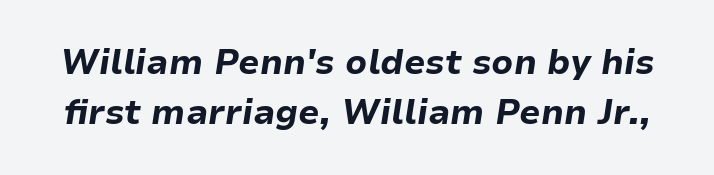
{"italic": "yes", "lean": "right", "slant_degrees": 9, "bold": "yes", "weight": "bold", "width": "normal", "stroke_contrast": "low", "x_height": "medium", "monospaced": "no", "underline": "no", "line_spacing": "normal", "line_spacing_ratio": 1.46, "letter_spacing": "normal", "letter_spacing_em": 0.0, "glyph_px": 34}
